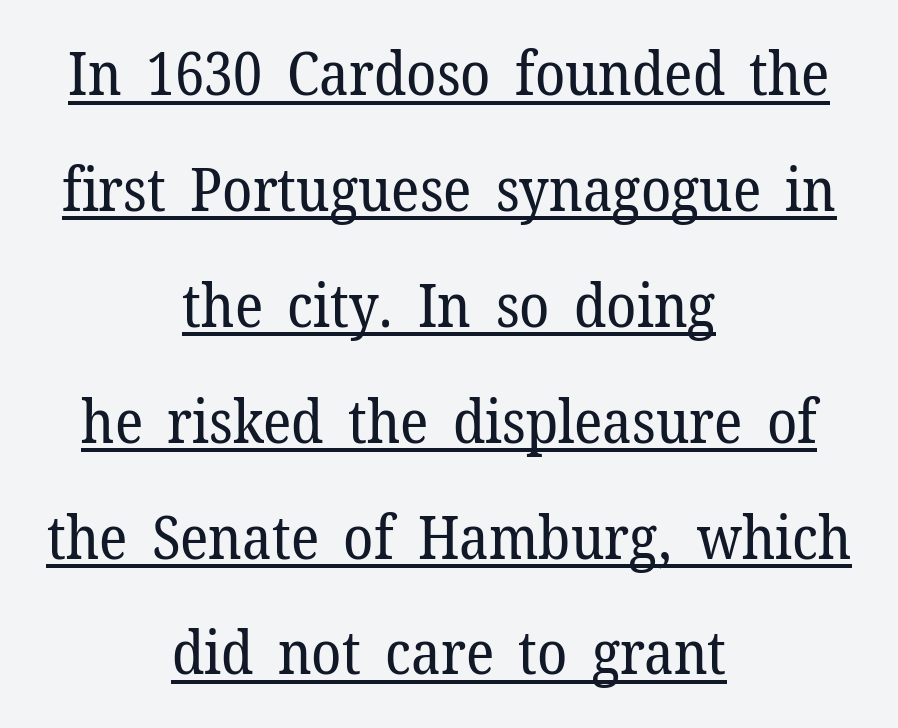
{"serif": "yes", "italic": "no", "bold": "no", "weight": "regular", "width": "normal", "stroke_contrast": "low", "x_height": "medium", "monospaced": "no", "underline": "yes", "align": "center", "line_spacing": "loose", "line_spacing_ratio": 1.9, "letter_spacing": "normal", "letter_spacing_em": 0.0, "glyph_px": 61}
